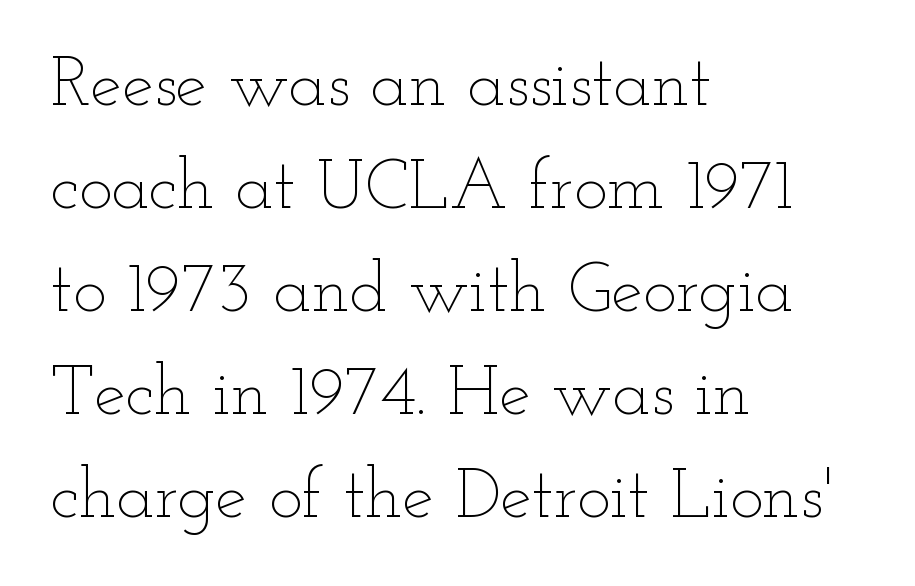
The image shows 71 px thin, wide type, upright; set left-aligned, normal line spacing (1.45x), normal letter spacing, not underlined; low stroke contrast and a small x-height.
